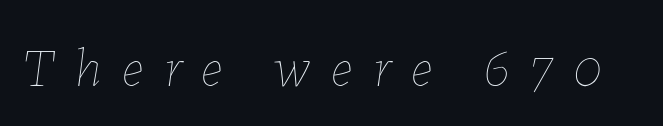
Q: Is the text bold? A: No.
Q: Is the text italic (slanted)? A: Yes, it leans right by about 7 degrees.
Q: Is the text underlined? A: No.
Q: Is the spacing between letters normal or unusually wide? A: Unusually wide.
Q: Width (condensed, normal, or wide)? A: Normal.
Q: Stroke contrast? A: Low.
Q: x-height? A: Medium.
Q: Monospaced? A: No.
